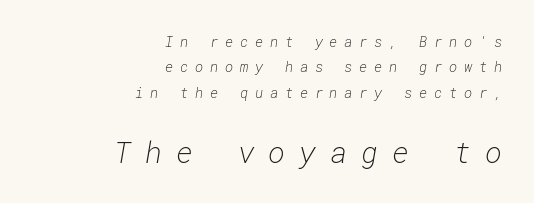
Check under the words: just untouched page. Horizontally, the lines are justified to the trailing edge only. When letters slant like this, we call the style italic. A typesetter would call this monospace, since all characters share one set width.
